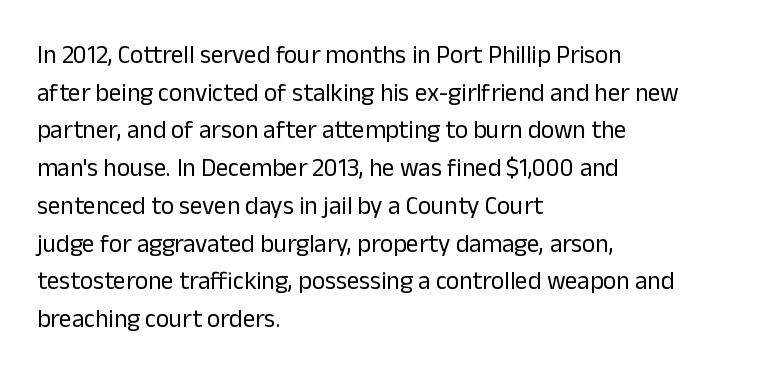
{"italic": "no", "bold": "no", "underline": "no", "align": "left", "line_spacing": "normal", "line_spacing_ratio": 1.51, "letter_spacing": "normal", "letter_spacing_em": 0.0, "glyph_px": 25}
